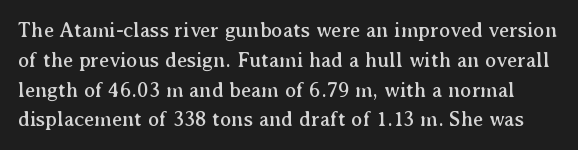
{"italic": "no", "underline": "no", "line_spacing": "normal", "line_spacing_ratio": 1.42, "letter_spacing": "normal", "letter_spacing_em": 0.0, "glyph_px": 21}
